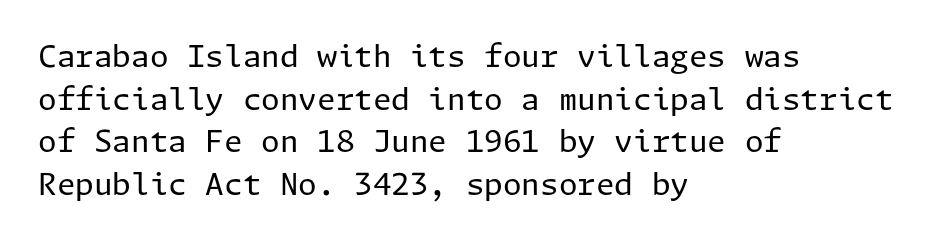
Q: Is the text bold? A: No.
Q: Is the text italic (slanted)? A: No, it is upright.
Q: Is the typeface a serif or a sans-serif typeface? A: Sans-serif.
Q: Is the text underlined? A: No.
Q: How is the paragraph aligned? A: Left-aligned.
Q: Is the spacing between letters normal or unusually wide? A: Normal.
Q: Is the spacing between lines tight, normal or loose? A: Normal.
Q: Width (condensed, normal, or wide)? A: Normal.
Q: Stroke contrast? A: Low.
Q: x-height? A: Medium.
